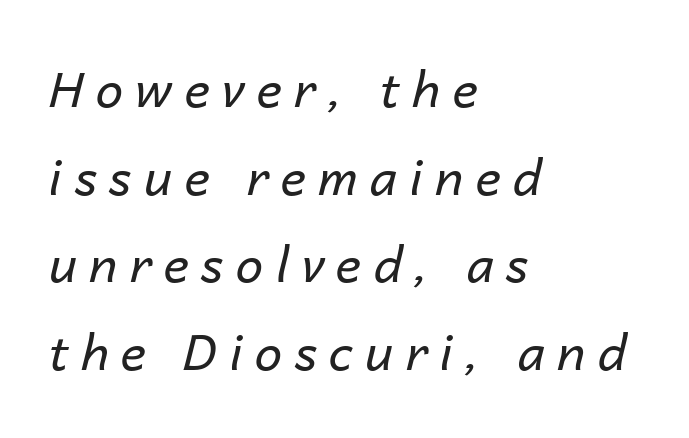
The image shows 49 px regular-weight type, italic (leaning right); set left-aligned, line spacing 1.79x, unusually wide letter spacing (+0.25 em), not underlined; low stroke contrast and a medium x-height.
